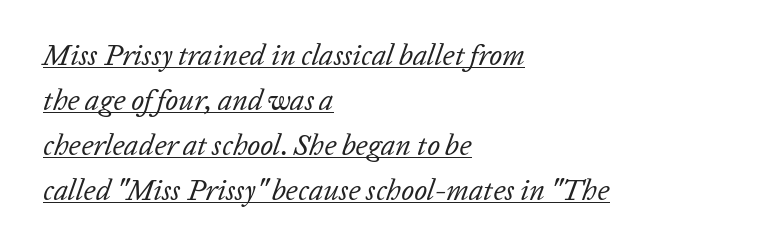
{"italic": "yes", "lean": "right", "slant_degrees": 20, "bold": "no", "weight": "regular", "width": "normal", "stroke_contrast": "low", "x_height": "medium", "monospaced": "no", "underline": "yes", "align": "left", "line_spacing": "normal", "line_spacing_ratio": 1.55, "letter_spacing": "normal", "letter_spacing_em": 0.0, "glyph_px": 29}
